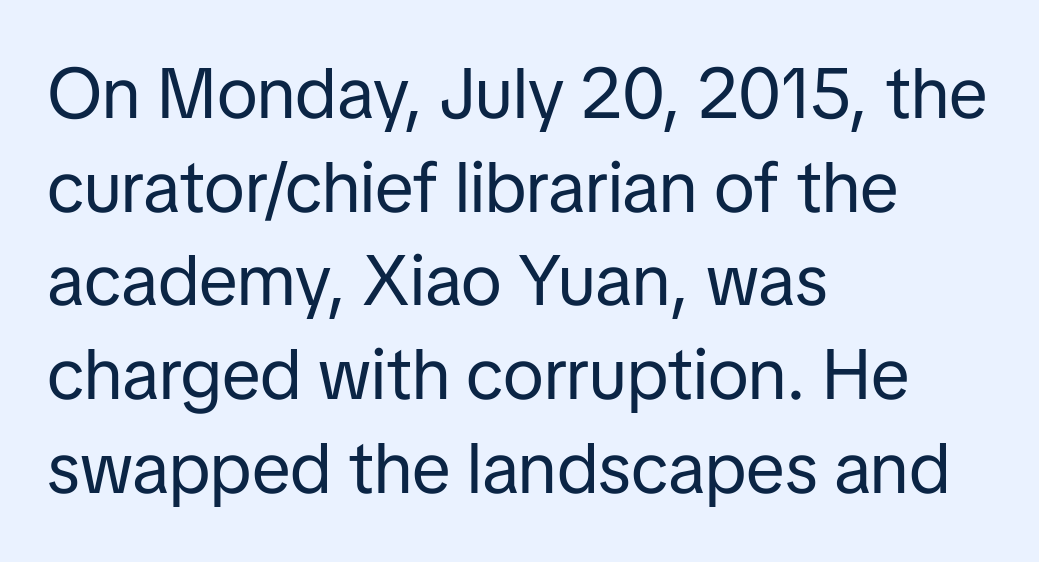
Line beginnings align vertically; line endings do not. A typesetter would call this proportional, since set widths differ per character. This block has exactly the height ordinary leading produces. The baseline area is clear.
